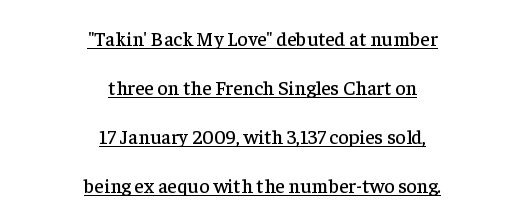
{"italic": "no", "underline": "yes", "align": "center", "line_spacing": "loose", "line_spacing_ratio": 2.45, "letter_spacing": "normal", "letter_spacing_em": 0.0, "glyph_px": 20}
